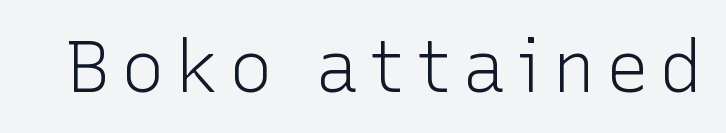
Q: Is the text bold? A: No.
Q: Is the text italic (slanted)? A: No, it is upright.
Q: Is the typeface a serif or a sans-serif typeface? A: Sans-serif.
Q: Is the text underlined? A: No.
Q: Width (condensed, normal, or wide)? A: Normal.
Q: Stroke contrast? A: Low.
Q: x-height? A: Medium.
Q: Monospaced? A: No.
